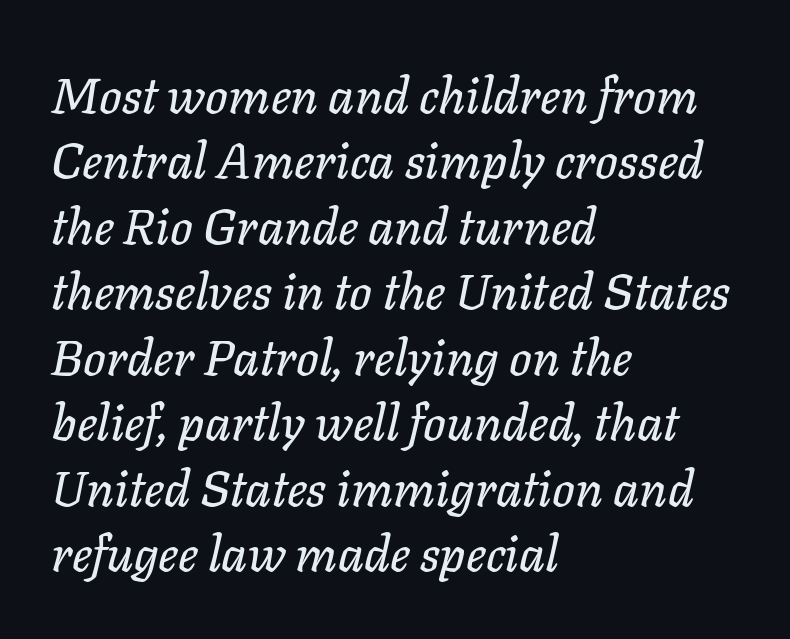
Q: Is the text italic (slanted)? A: Yes, it leans right by about 11 degrees.
Q: Is the text underlined? A: No.
Q: How is the paragraph aligned? A: Left-aligned.
Q: Is the spacing between letters normal or unusually wide? A: Normal.
Q: Is the spacing between lines tight, normal or loose? A: Normal.
Q: Width (condensed, normal, or wide)? A: Normal.
Q: Stroke contrast? A: Low.
Q: x-height? A: Medium.
Q: Monospaced? A: No.
